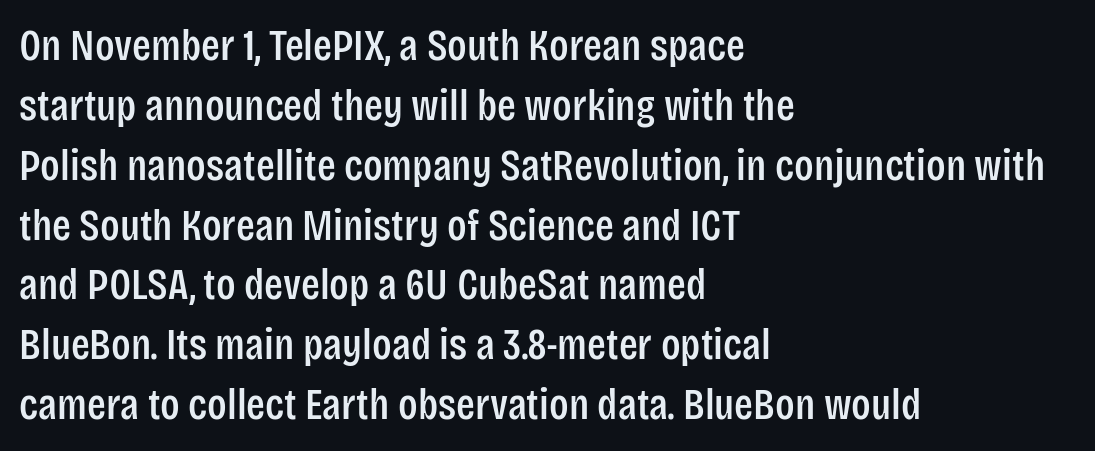
The image shows 44 px condensed sans-serif type, upright; set left-aligned, normal line spacing (1.36x), normal letter spacing, not underlined; low stroke contrast and a large x-height.
